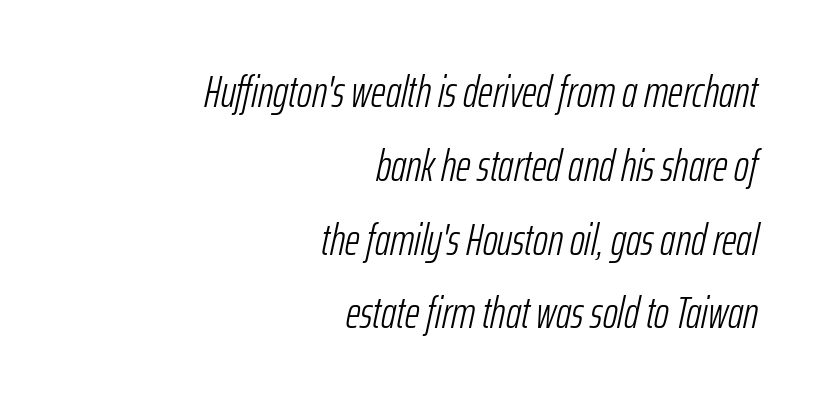
If you drew a ruler down the right edge, every line would touch it. There is no visible air inserted between adjacent glyphs. This block has exactly the height ordinary leading produces. The letters look calm and open, with moderate or lighter stems. The area under the type is left untouched. It's the slanting kind of type.
